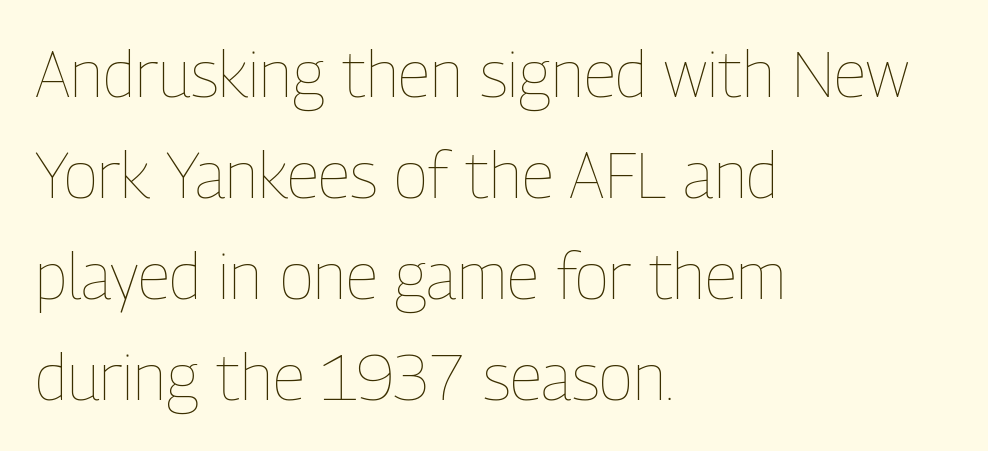
Q: Is the text bold? A: No.
Q: Is the text italic (slanted)? A: No, it is upright.
Q: Is the text underlined? A: No.
Q: How is the paragraph aligned? A: Left-aligned.
Q: Is the spacing between letters normal or unusually wide? A: Normal.
Q: Is the spacing between lines tight, normal or loose? A: Normal.
Q: Width (condensed, normal, or wide)? A: Condensed.
Q: Stroke contrast? A: Low.
Q: x-height? A: Medium.
Q: Monospaced? A: No.
